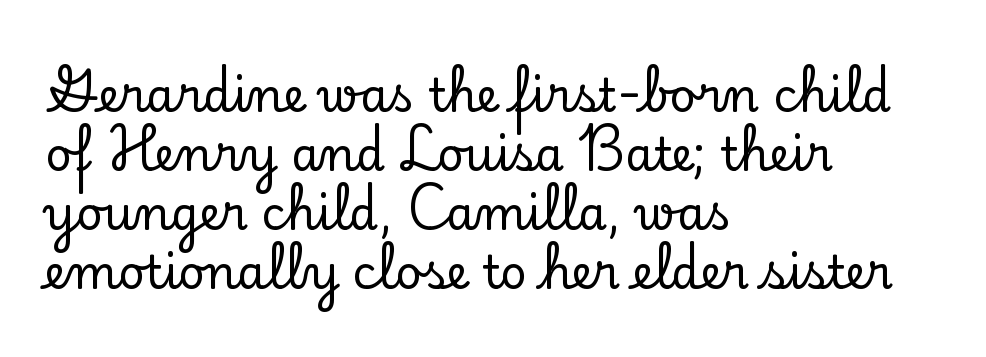
The image shows 46 px serif type, upright; set left-aligned, normal line spacing (1.28x), normal letter spacing, not underlined; low stroke contrast and a small x-height.
